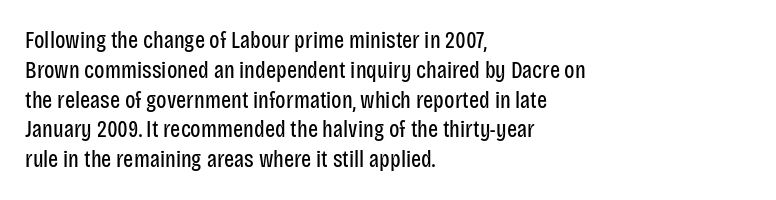
If you drew a line through each stem, it would be perfectly vertical. Tracking value appears to be zero — textbook default spacing. The rag falls on the right side of this text block. The face looks like a standard text weight, possibly lighter. The string is rendered with underlining switched off.
